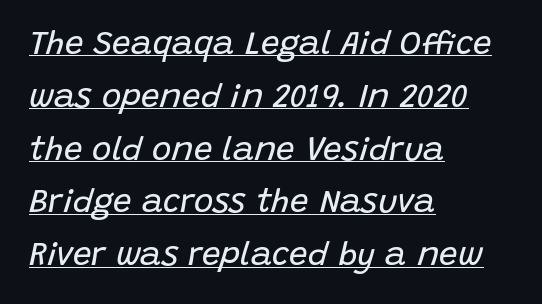
Q: Is the text bold? A: No.
Q: Is the text italic (slanted)? A: Yes, it leans right by about 15 degrees.
Q: Is the text underlined? A: Yes.
Q: How is the paragraph aligned? A: Left-aligned.
Q: Is the spacing between letters normal or unusually wide? A: Normal.
Q: Is the spacing between lines tight, normal or loose? A: Normal.
Q: Width (condensed, normal, or wide)? A: Normal.
Q: Stroke contrast? A: Low.
Q: x-height? A: Large.
Q: Monospaced? A: No.
